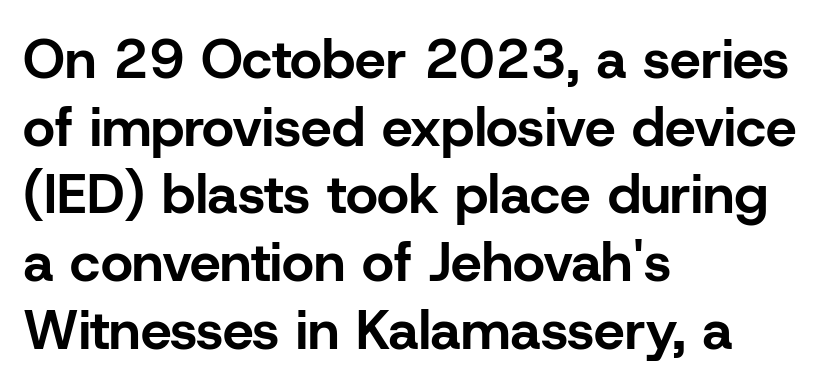
The image shows 55 px bold sans-serif type, upright; set left-aligned, line spacing 1.23x, normal letter spacing, not underlined; low stroke contrast and a medium x-height.
